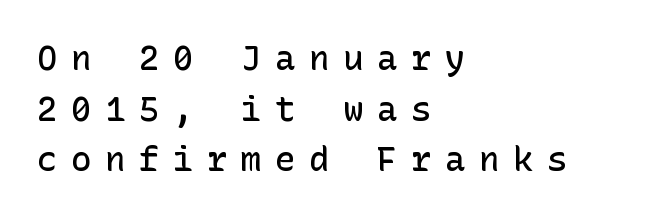
This is sans-serif lettering, the kind often seen on screens and signage. The passage is arranged the way most books set body copy — flush left. These lines have a slow, spaced-out rhythm from letter to letter. This is roman type, the default non-slanted kind. What's the leading like? Ordinary, nothing unusual. The sample has been set in demibold, a notch under bold.
